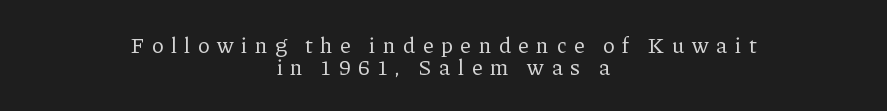
{"italic": "no", "bold": "no", "underline": "no", "align": "center", "line_spacing": "tight", "line_spacing_ratio": 1.01, "letter_spacing": "wide", "letter_spacing_em": 0.35, "glyph_px": 22}
